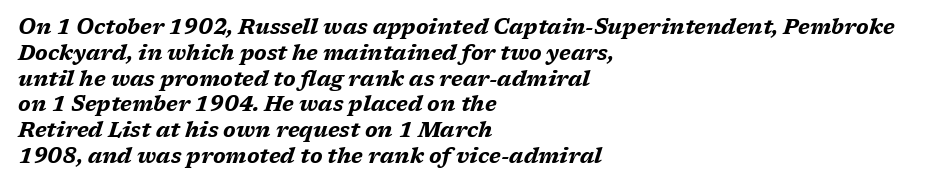
Q: Is the text bold? A: Yes.
Q: Is the text italic (slanted)? A: Yes, it leans right by about 17 degrees.
Q: Is the text underlined? A: No.
Q: How is the paragraph aligned? A: Left-aligned.
Q: Is the spacing between letters normal or unusually wide? A: Normal.
